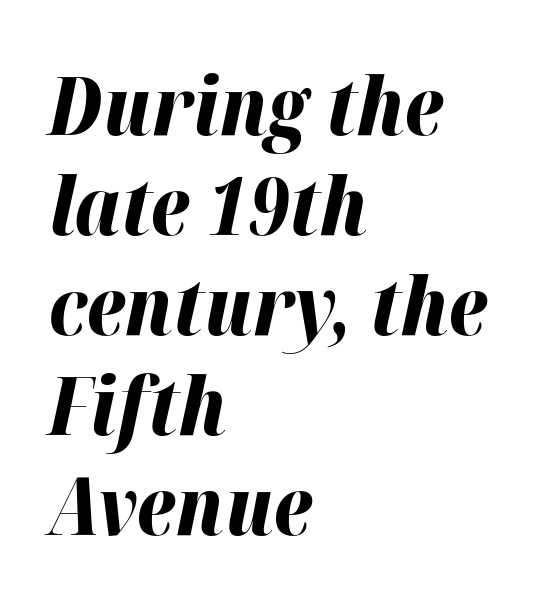
Heft: maximum for text — a bold. The passage shown has conventional tracking throughout. Beneath every word, the page is bare. Think of a printed novel: that variable character pitch is what you see here. An italicized treatment has been applied to the whole sample. Reading down the block, your eye returns to a fixed left position each line.
